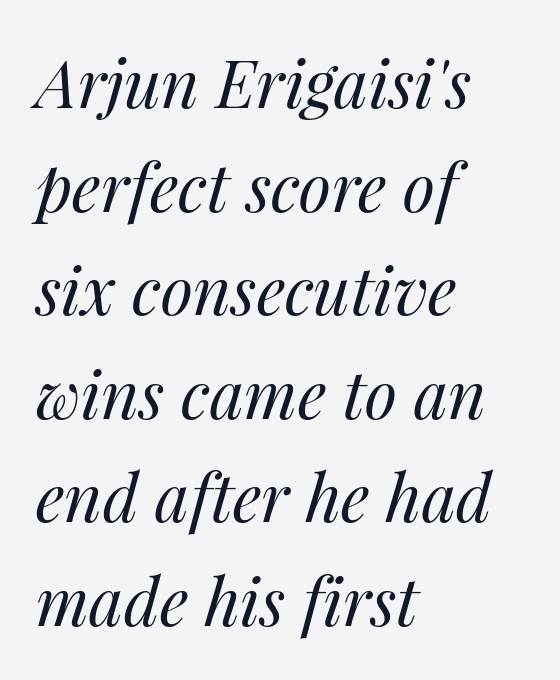
{"italic": "yes", "lean": "right", "slant_degrees": 14, "bold": "no", "weight": "regular", "width": "normal", "stroke_contrast": "medium", "x_height": "medium", "monospaced": "no", "underline": "no", "align": "left", "line_spacing": "normal", "line_spacing_ratio": 1.57, "letter_spacing": "normal", "letter_spacing_em": 0.0, "glyph_px": 66}
